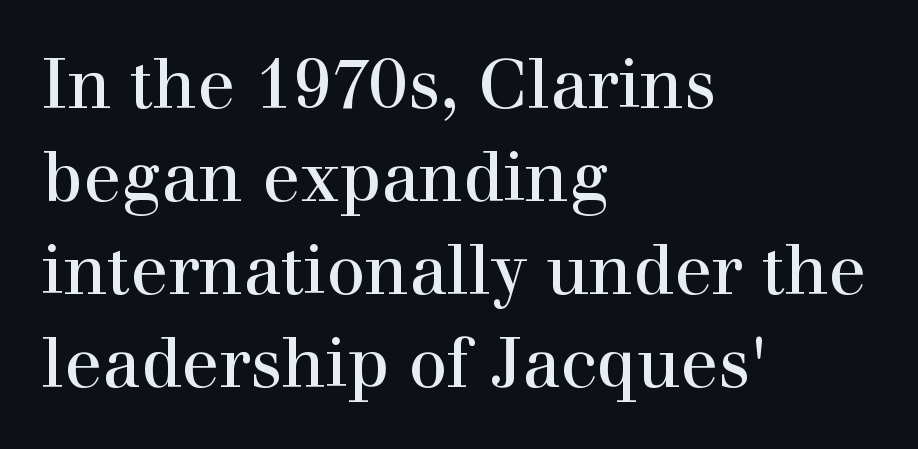
The image shows 69 px regular-weight serif type, upright; set left-aligned, normal line spacing (1.35x), normal letter spacing, not underlined; high stroke contrast and a medium x-height.
